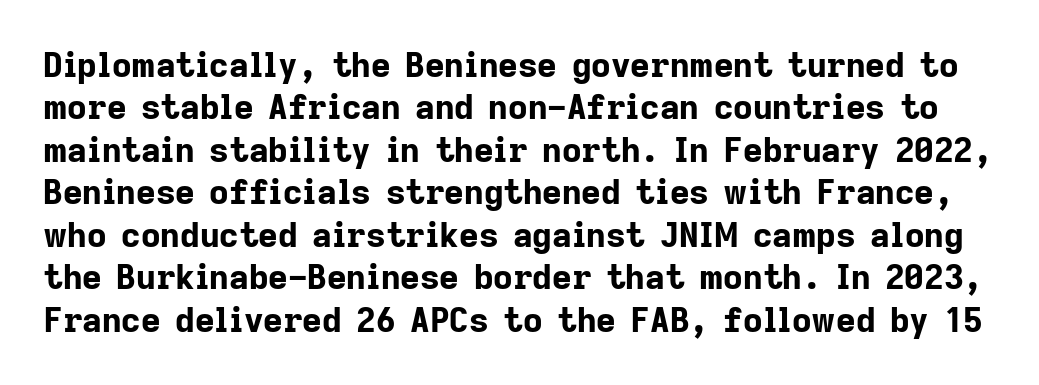
The image shows 34 px bold sans-serif type, upright; set normal line spacing (1.25x), normal letter spacing, not underlined; low stroke contrast and a medium x-height.
